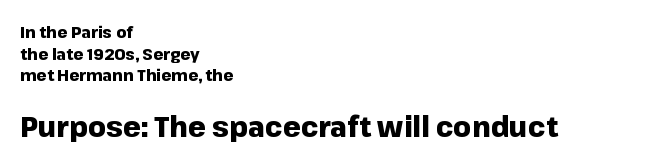
Q: Is the text bold? A: Yes.
Q: Is the text italic (slanted)? A: No, it is upright.
Q: Is the typeface a serif or a sans-serif typeface? A: Sans-serif.
Q: Is the text underlined? A: No.
Q: How is the paragraph aligned? A: Left-aligned.
Q: Is the spacing between letters normal or unusually wide? A: Normal.
Q: Is the spacing between lines tight, normal or loose? A: Normal.
Q: Which block of text is set in a larger size, the first (top) or the second (bottom)? A: The second (bottom) one.
Q: Width (condensed, normal, or wide)? A: Normal.
Q: Stroke contrast? A: Low.
Q: x-height? A: Medium.
Q: Monospaced? A: No.
